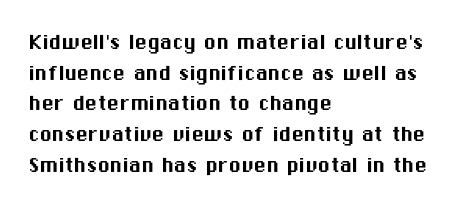
Q: Is the text italic (slanted)? A: No, it is upright.
Q: Is the text underlined? A: No.
Q: How is the paragraph aligned? A: Left-aligned.
Q: Is the spacing between letters normal or unusually wide? A: Normal.
